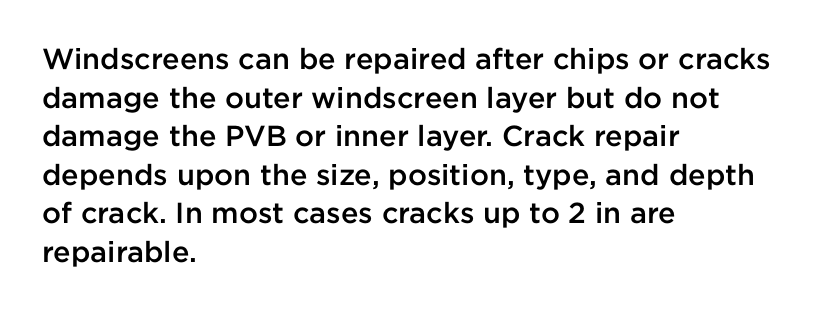
Posture: straight, roman, zero tilt. Quick note: underline off. Line starts are locked; line ends wander. Caption: standard tracking, unaltered.
